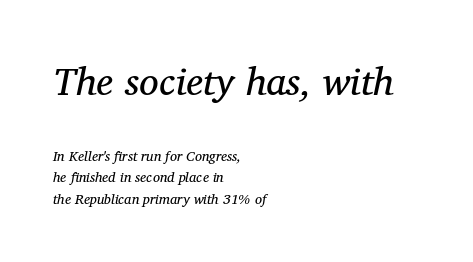
Q: Is the text bold? A: No.
Q: Is the text italic (slanted)? A: Yes, it leans right by about 11 degrees.
Q: Is the typeface a serif or a sans-serif typeface? A: Serif.
Q: Is the text underlined? A: No.
Q: How is the paragraph aligned? A: Left-aligned.
Q: Is the spacing between letters normal or unusually wide? A: Normal.
Q: Is the spacing between lines tight, normal or loose? A: Normal.
Q: Which block of text is set in a larger size, the first (top) or the second (bottom)? A: The first (top) one.
Q: Width (condensed, normal, or wide)? A: Normal.
Q: Stroke contrast? A: Medium.
Q: x-height? A: Medium.
Q: Monospaced? A: No.
